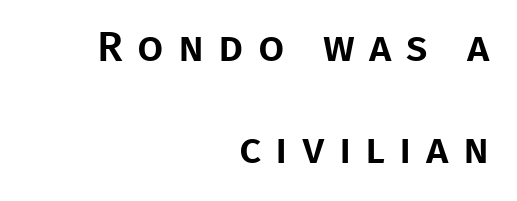
{"serif": "no", "italic": "no", "width": "normal", "stroke_contrast": "low", "x_height": "large", "monospaced": "no", "underline": "no", "align": "right", "line_spacing": "loose", "line_spacing_ratio": 2.42, "letter_spacing": "wide", "letter_spacing_em": 0.34, "glyph_px": 42}
